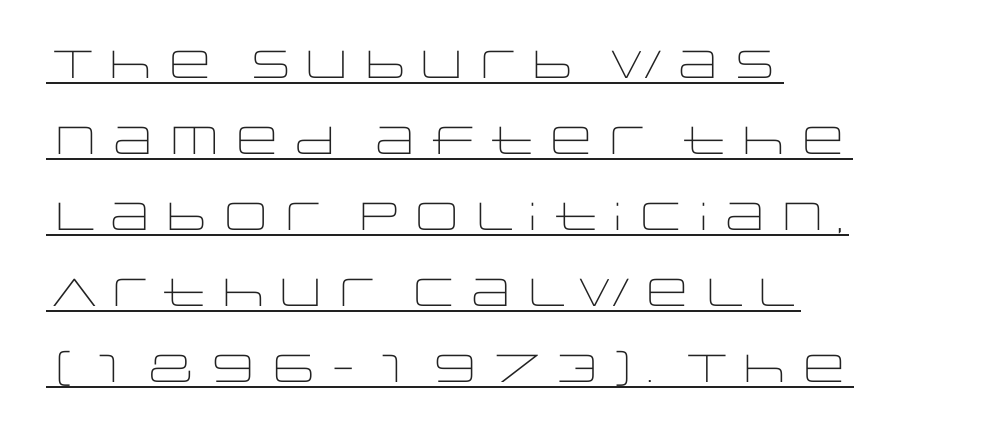
Q: Is the text bold? A: No.
Q: Is the text italic (slanted)? A: No, it is upright.
Q: Is the typeface a serif or a sans-serif typeface? A: Sans-serif.
Q: Is the text underlined? A: Yes.
Q: How is the paragraph aligned? A: Left-aligned.
Q: Is the spacing between letters normal or unusually wide? A: Normal.
Q: Is the spacing between lines tight, normal or loose? A: Loose.
Q: Width (condensed, normal, or wide)? A: Wide.
Q: Stroke contrast? A: Low.
Q: x-height? A: Large.
Q: Monospaced? A: No.
